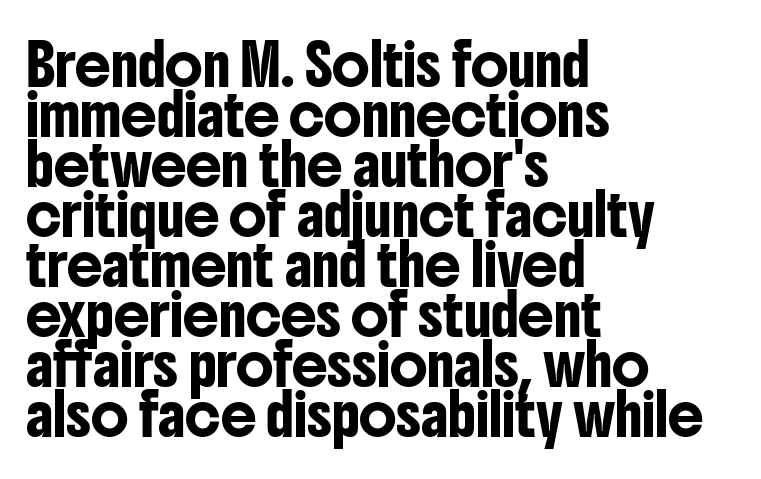
Do the characters align in a grid? No, the font is proportional. The lines are quadded left. A sans-serif font was chosen for this passage. The lettering stays uniformly vertical, giving the passage a roman look. Each new line begins a customary step beneath the previous one.
